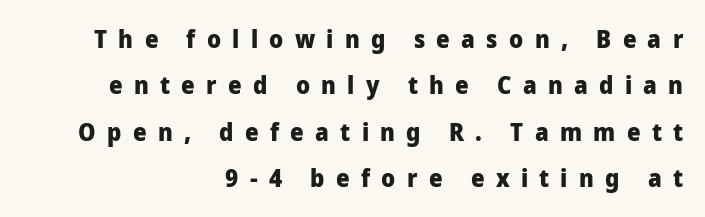
The image shows 24 px bold type, upright; set right-aligned, loose line spacing (1.93x), unusually wide letter spacing (+0.47 em), not underlined.
